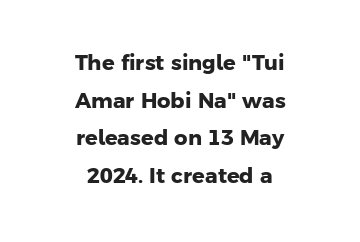
The image shows 21 px bold type; set centered, line spacing 1.79x, normal letter spacing, not underlined.
